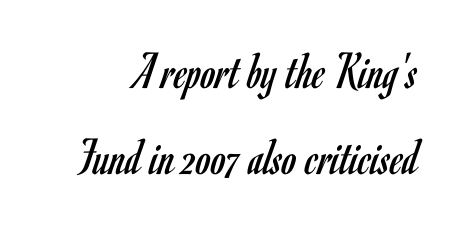
{"serif": "no", "bold": "no", "weight": "regular", "width": "condensed", "stroke_contrast": "low", "x_height": "small", "monospaced": "no", "underline": "no", "line_spacing": "normal", "line_spacing_ratio": 1.63, "letter_spacing": "normal", "letter_spacing_em": 0.0, "glyph_px": 53}
